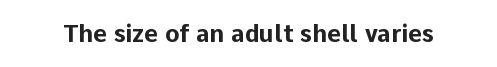
Q: Is the text bold? A: Yes.
Q: Is the text italic (slanted)? A: No, it is upright.
Q: Is the text underlined? A: No.
Q: Is the spacing between letters normal or unusually wide? A: Normal.
